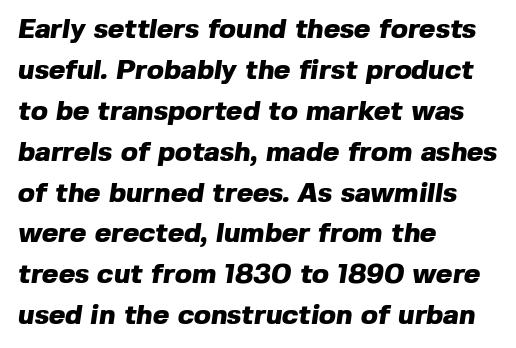
A student would call this left alignment; a typographer would say flush left, rag right. Line spacing here is normal. The passage shown is not underscored anywhere. Serifs: no, the terminals of the letterforms are clean.
